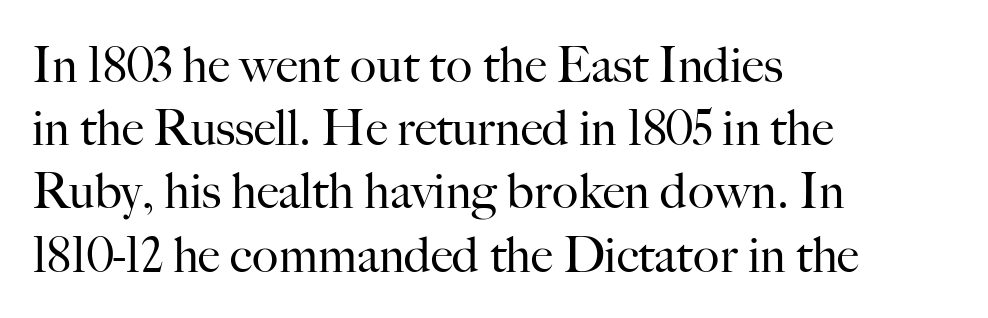
This is the regular roman posture of the typeface. Each line starts at the same left margin while the right side varies. Note the varied advance widths — an 'i' is clearly narrower than an 'm'. Note: serifs present on the glyphs. Line spacing here is normal.
